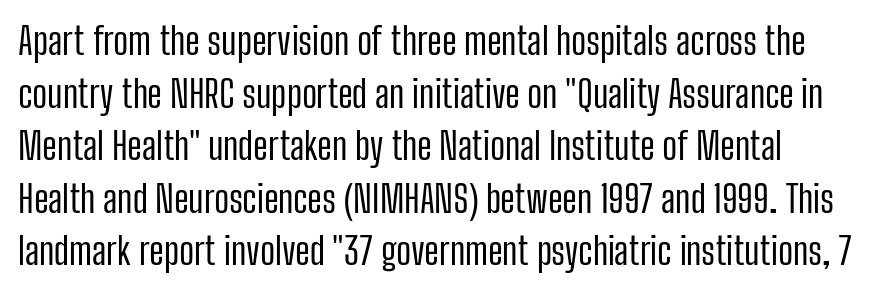
Interline gaps are of average width in this sample. Ordinary non-slanted type is in use. No word sits above an underline. Stroke terminals: plain, sans-serif.
